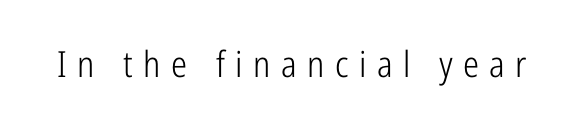
These lines are rendered in a variable-pitch font. Underlining? Definitely not there. Counters stay open thanks to moderate or lighter strokes. Spacing between characters has been opened up far beyond the box default. Ascenders rise straight up at ninety degrees. The designer went with a sans here, leaving each stem footless.
